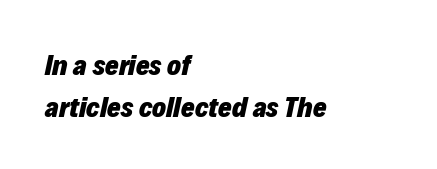
{"italic": "yes", "lean": "right", "slant_degrees": 12, "bold": "yes", "weight": "heavy", "width": "normal", "stroke_contrast": "low", "x_height": "medium", "monospaced": "no", "underline": "no", "align": "left", "line_spacing": "normal", "line_spacing_ratio": 1.45, "letter_spacing": "normal", "letter_spacing_em": 0.0, "glyph_px": 29}
